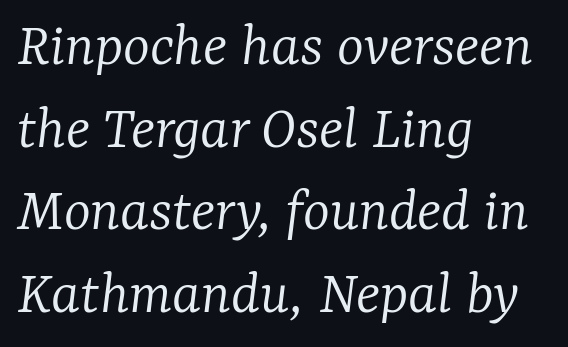
Q: Is the text bold? A: No.
Q: Is the text italic (slanted)? A: Yes, it leans right by about 7 degrees.
Q: Is the typeface a serif or a sans-serif typeface? A: Serif.
Q: Is the text underlined? A: No.
Q: How is the paragraph aligned? A: Left-aligned.
Q: Is the spacing between letters normal or unusually wide? A: Normal.
Q: Is the spacing between lines tight, normal or loose? A: Normal.
Q: Width (condensed, normal, or wide)? A: Normal.
Q: Stroke contrast? A: Low.
Q: x-height? A: Medium.
Q: Monospaced? A: No.
